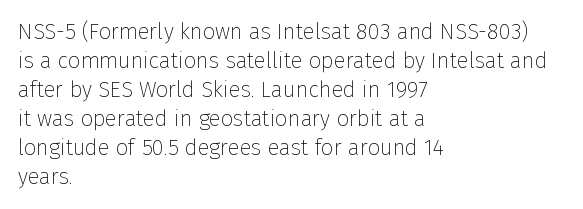
Q: Is the text bold? A: No.
Q: Is the text italic (slanted)? A: No, it is upright.
Q: Is the text underlined? A: No.
Q: How is the paragraph aligned? A: Left-aligned.
Q: Is the spacing between letters normal or unusually wide? A: Normal.
Q: Is the spacing between lines tight, normal or loose? A: Normal.
